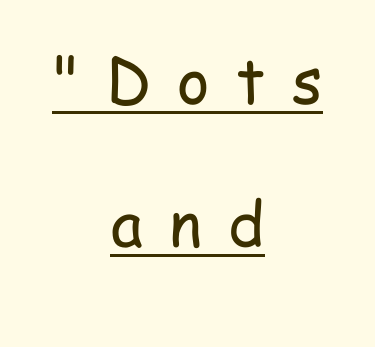
The image shows 62 px regular-weight, condensed sans-serif type, upright; set centered, loose line spacing (2.3x), unusually wide letter spacing (+0.43 em), underlined; low stroke contrast and a medium x-height.
